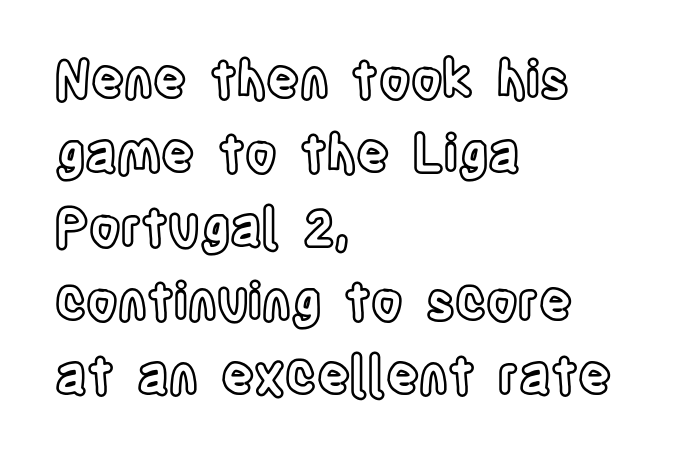
Q: Is the text italic (slanted)? A: No, it is upright.
Q: Is the text underlined? A: No.
Q: How is the paragraph aligned? A: Left-aligned.
Q: Is the spacing between letters normal or unusually wide? A: Normal.
Q: Is the spacing between lines tight, normal or loose? A: Normal.
Q: Width (condensed, normal, or wide)? A: Condensed.
Q: x-height? A: Large.
Q: Monospaced? A: No.
